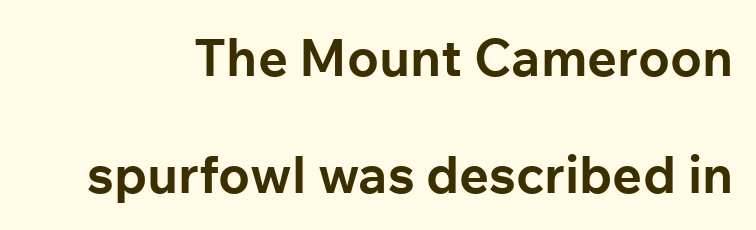
Q: Is the text bold? A: Yes.
Q: Is the text italic (slanted)? A: No, it is upright.
Q: Is the typeface a serif or a sans-serif typeface? A: Sans-serif.
Q: Is the text underlined? A: No.
Q: Is the spacing between letters normal or unusually wide? A: Normal.
Q: Is the spacing between lines tight, normal or loose? A: Loose.
Q: Width (condensed, normal, or wide)? A: Normal.
Q: Stroke contrast? A: Low.
Q: x-height? A: Medium.
Q: Monospaced? A: No.
